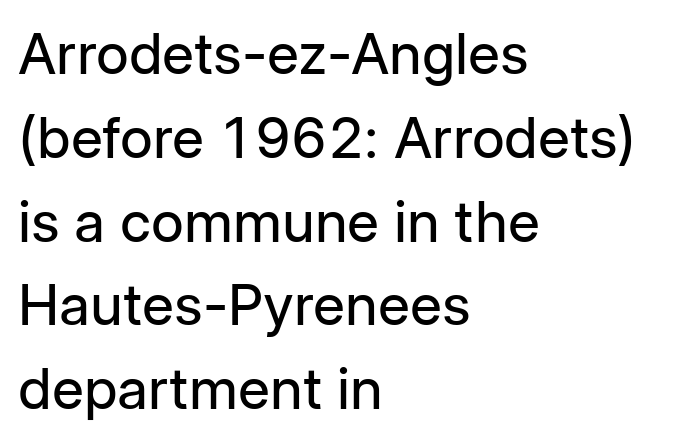
No word sits above an underline. The designer went with a sans here, leaving each stem footless. A typesetter would call this proportional, since set widths differ per character. The rendering keeps characters at their native spacing.
